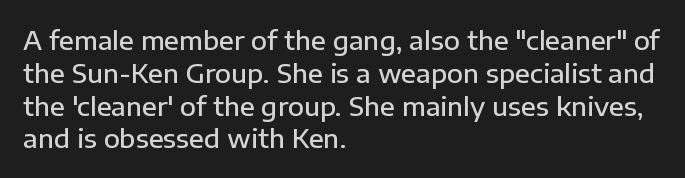
The image shows 26 px text type, upright; set left-aligned, normal line spacing (1.26x), normal letter spacing, not underlined.
